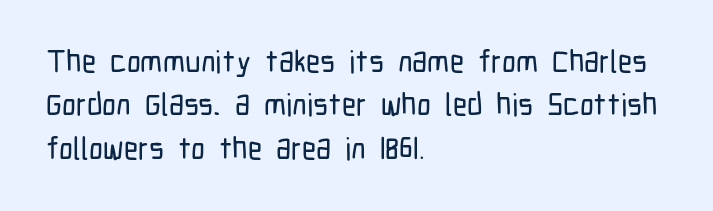
{"serif": "no", "italic": "no", "width": "condensed", "stroke_contrast": "low", "x_height": "medium", "monospaced": "no", "underline": "no", "align": "left", "line_spacing": "normal", "line_spacing_ratio": 1.4, "letter_spacing": "normal", "letter_spacing_em": 0.0, "glyph_px": 31}
